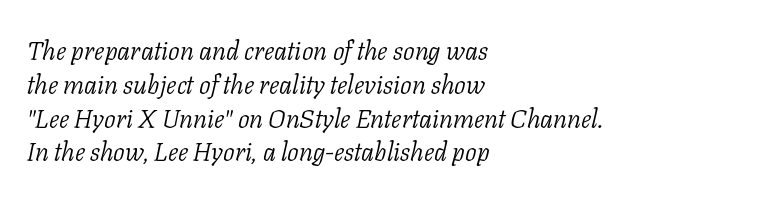
Caption: standard tracking, unaltered. Which margin do the lines hug? The left one — the right edge is uneven. Reading down the column, the eye jumps a familiar distance to each next line. Nothing heavy about these letters — not bold at all. Anything drawn beneath the words? Only blank space. The letters are slanted; this is an italic face.
